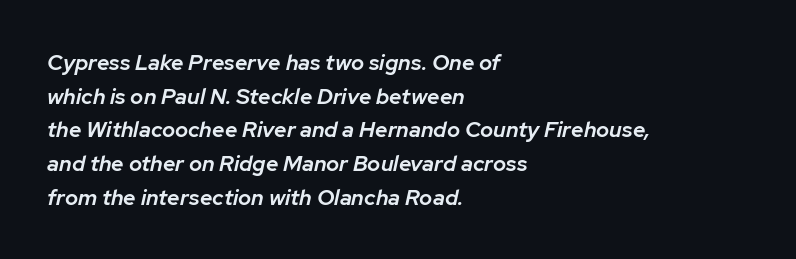
{"italic": "yes", "lean": "right", "slant_degrees": 12, "bold": "semi", "underline": "no", "align": "left", "line_spacing": "normal", "line_spacing_ratio": 1.53, "letter_spacing": "normal", "letter_spacing_em": 0.0, "glyph_px": 22}
